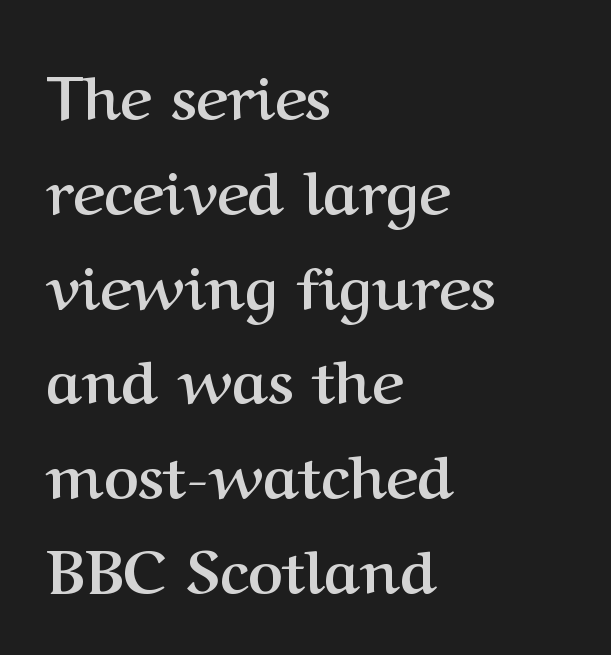
{"serif": "yes", "italic": "no", "bold": "yes", "weight": "semibold", "width": "normal", "stroke_contrast": "medium", "x_height": "medium", "monospaced": "no", "underline": "no", "align": "left", "line_spacing": "normal", "line_spacing_ratio": 1.58, "letter_spacing": "normal", "letter_spacing_em": 0.0, "glyph_px": 60}
